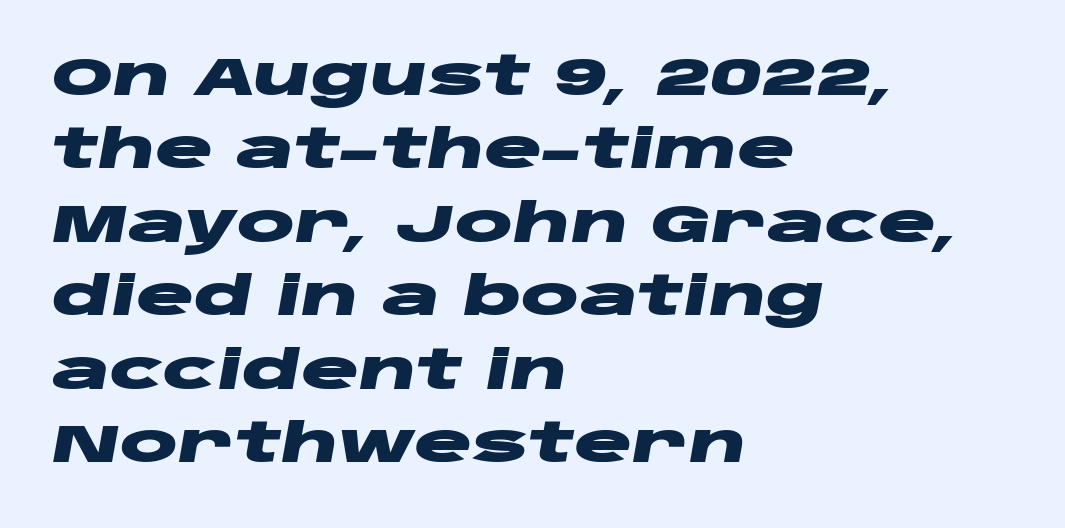
Q: Is the text bold? A: Yes.
Q: Is the text italic (slanted)? A: Yes, it leans right by about 10 degrees.
Q: Is the text underlined? A: No.
Q: How is the paragraph aligned? A: Left-aligned.
Q: Is the spacing between letters normal or unusually wide? A: Normal.
Q: Is the spacing between lines tight, normal or loose? A: Normal.
Q: Width (condensed, normal, or wide)? A: Wide.
Q: Stroke contrast? A: Low.
Q: x-height? A: Large.
Q: Monospaced? A: No.
